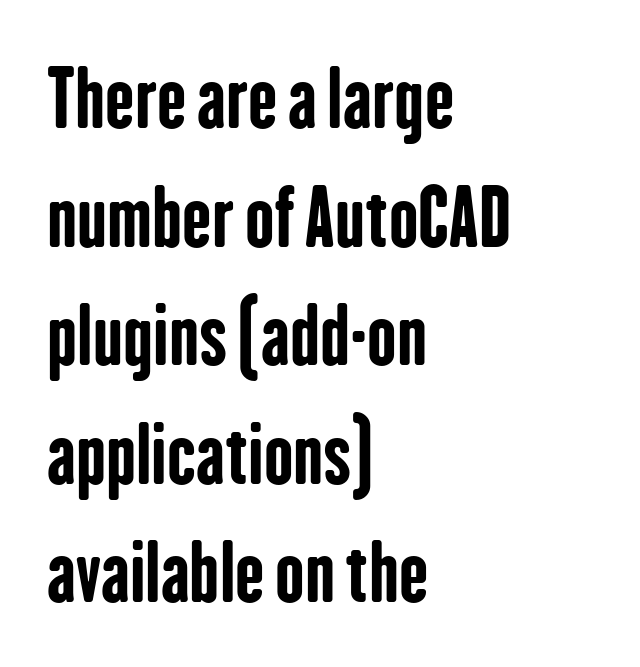
The image shows 78 px bold, condensed sans-serif type, upright; set left-aligned, normal line spacing (1.52x), normal letter spacing, not underlined; low stroke contrast and a medium x-height.
